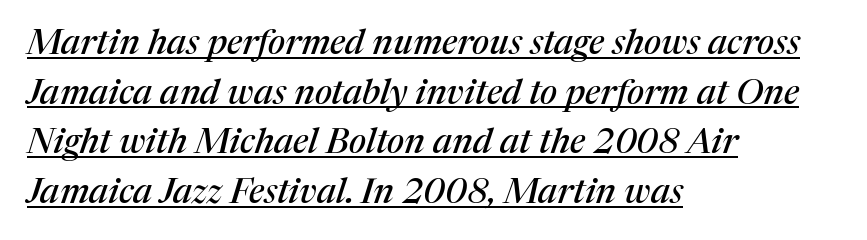
The image shows 35 px serif type, italic (leaning right); set left-aligned, normal line spacing (1.42x), normal letter spacing, underlined; medium stroke contrast and a medium x-height.
